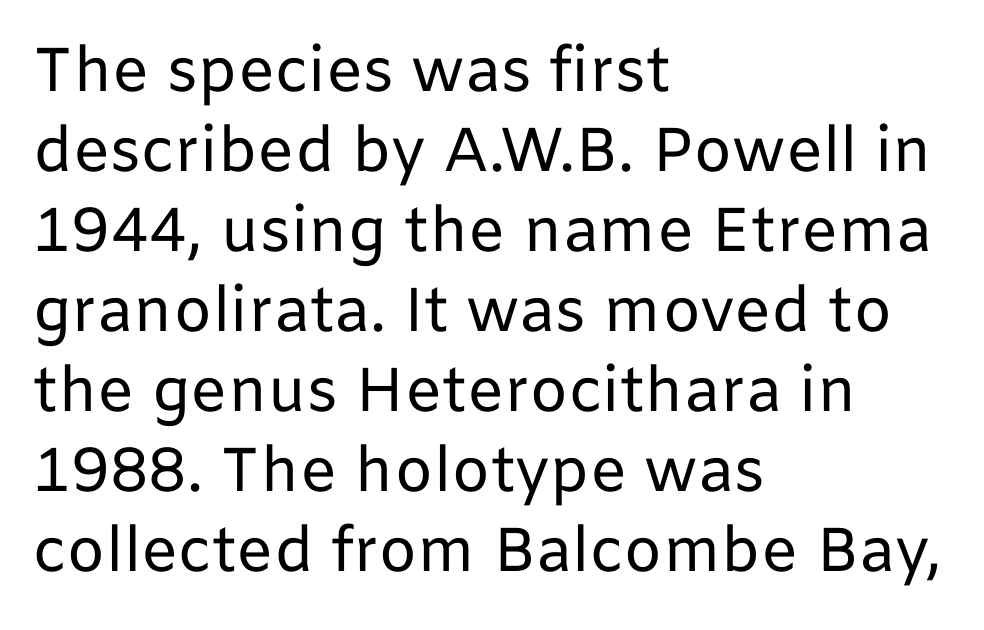
{"serif": "no", "italic": "no", "bold": "no", "weight": "regular", "width": "normal", "stroke_contrast": "low", "x_height": "medium", "monospaced": "no", "underline": "no", "align": "left", "line_spacing": "normal", "line_spacing_ratio": 1.29, "letter_spacing": "normal", "letter_spacing_em": 0.0, "glyph_px": 62}
